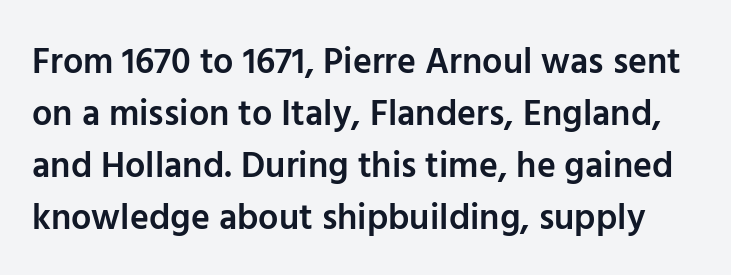
The image shows 36 px semibold sans-serif type, upright; set normal line spacing (1.44x), normal letter spacing, not underlined; low stroke contrast and a medium x-height.
